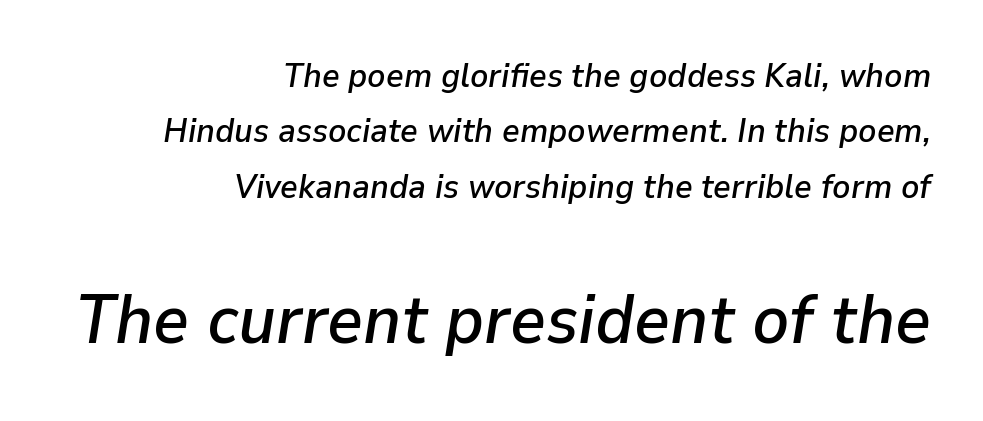
Q: Is the text italic (slanted)? A: Yes, it leans right by about 9 degrees.
Q: Is the text underlined? A: No.
Q: How is the paragraph aligned? A: Right-aligned.
Q: Is the spacing between letters normal or unusually wide? A: Normal.
Q: Is the spacing between lines tight, normal or loose? A: Normal.
Q: Which block of text is set in a larger size, the first (top) or the second (bottom)? A: The second (bottom) one.
Q: Width (condensed, normal, or wide)? A: Normal.
Q: Stroke contrast? A: Low.
Q: x-height? A: Medium.
Q: Monospaced? A: No.
